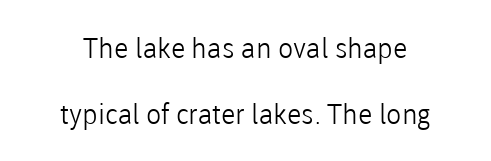
The image shows 28 px light sans-serif type, upright; set loose line spacing (2.37x), normal letter spacing, not underlined; low stroke contrast and a medium x-height.
